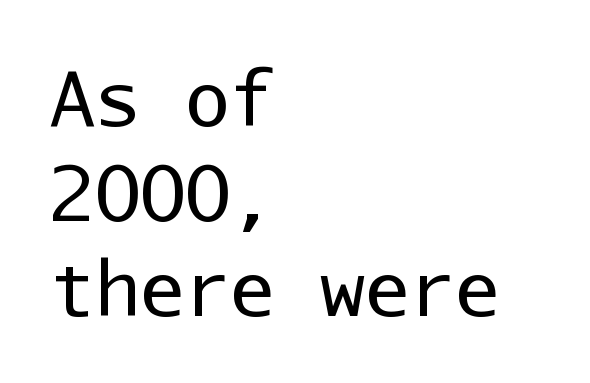
Q: Is the text bold? A: No.
Q: Is the text italic (slanted)? A: No, it is upright.
Q: Is the typeface a serif or a sans-serif typeface? A: Sans-serif.
Q: Is the text underlined? A: No.
Q: How is the paragraph aligned? A: Left-aligned.
Q: Is the spacing between letters normal or unusually wide? A: Normal.
Q: Is the spacing between lines tight, normal or loose? A: Normal.
Q: Width (condensed, normal, or wide)? A: Normal.
Q: Stroke contrast? A: Low.
Q: x-height? A: Medium.
Q: Monospaced? A: Yes.
